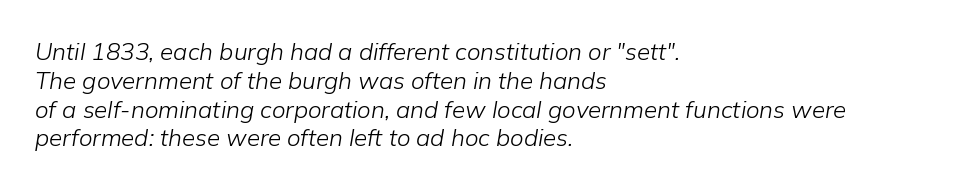
Is the block centered? No — it sits flush against the left margin. Tall strokes in this sample are angled rather than plumb. Type without underlining. No heavy texture on the line: the type isn't bold. These lines keep a tight, regular rhythm from letter to letter.
